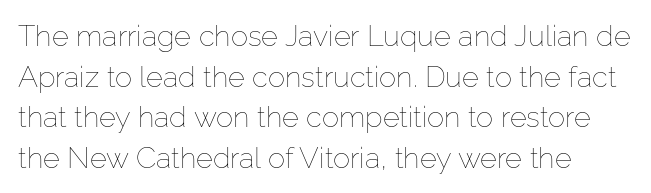
The image shows 29 px thin type, upright; set left-aligned, normal line spacing (1.4x), normal letter spacing, not underlined; low stroke contrast and a medium x-height.
